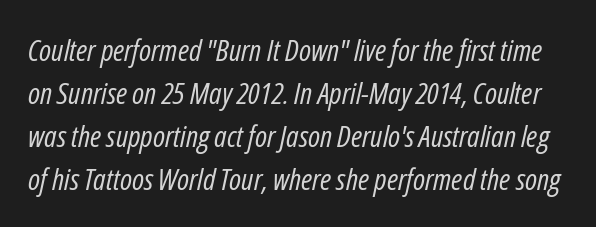
The rendering uses a moderate line-height, typical for paragraphs. Stems here are at most as thick as an everyday book face. Posture: slanted. The horizontal fit of the characters is conventional and even.
